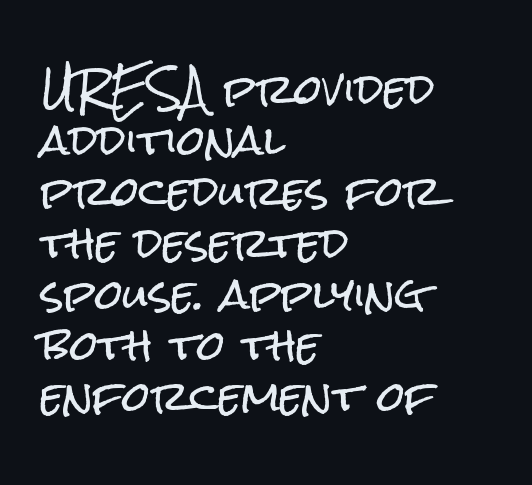
Q: Is the text italic (slanted)? A: No, it is upright.
Q: Is the typeface a serif or a sans-serif typeface? A: Sans-serif.
Q: Is the text underlined? A: No.
Q: How is the paragraph aligned? A: Left-aligned.
Q: Is the spacing between letters normal or unusually wide? A: Normal.
Q: Is the spacing between lines tight, normal or loose? A: Normal.
Q: Width (condensed, normal, or wide)? A: Condensed.
Q: Stroke contrast? A: Low.
Q: x-height? A: Medium.
Q: Monospaced? A: No.
